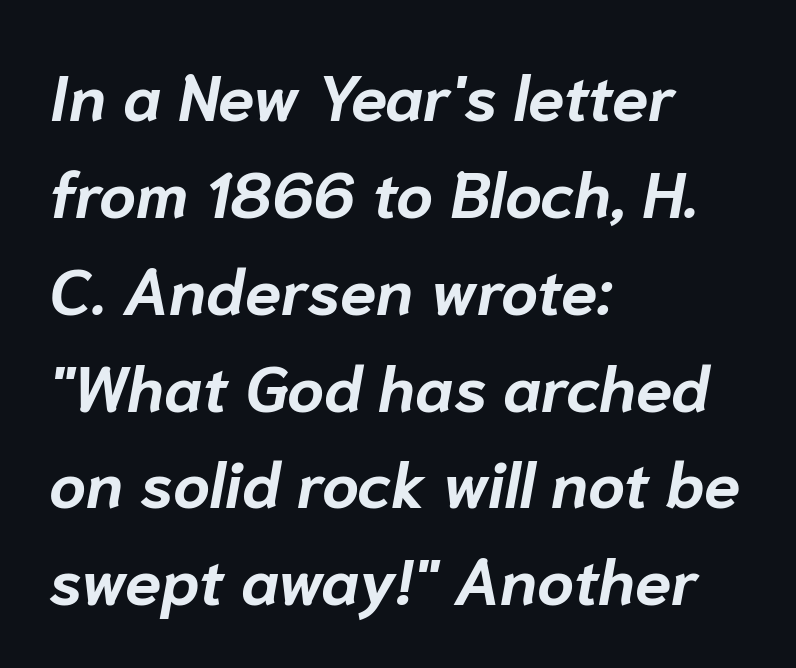
Stroke thickness is high; the sample reads as a true bold. Reading down the column, the eye jumps a familiar distance to each next line. Horizontal alignment here is leftward, the default for most running prose. The space beneath each line is pristine and unruled. What stands out about the letter spacing? Nothing — it is the standard amount.
